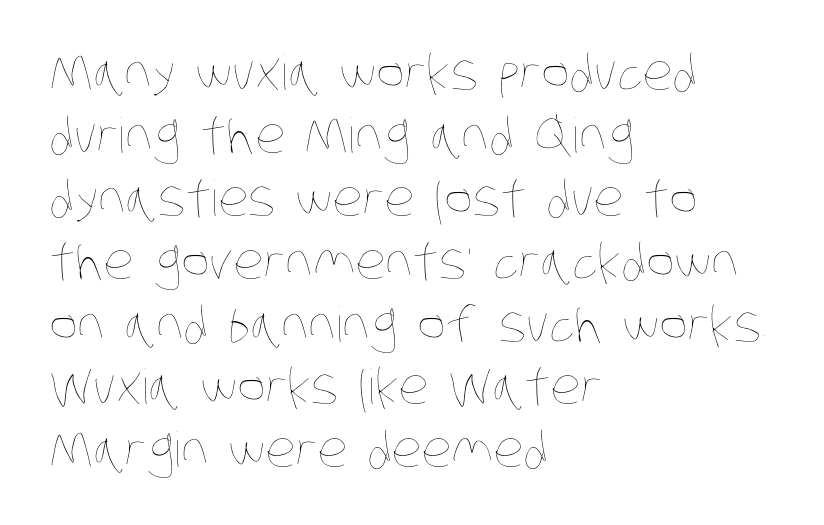
Q: Is the text bold? A: No.
Q: Is the text underlined? A: No.
Q: How is the paragraph aligned? A: Left-aligned.
Q: Is the spacing between letters normal or unusually wide? A: Normal.
Q: Is the spacing between lines tight, normal or loose? A: Normal.
Q: Width (condensed, normal, or wide)? A: Condensed.
Q: Stroke contrast? A: Low.
Q: x-height? A: Large.
Q: Monospaced? A: No.
